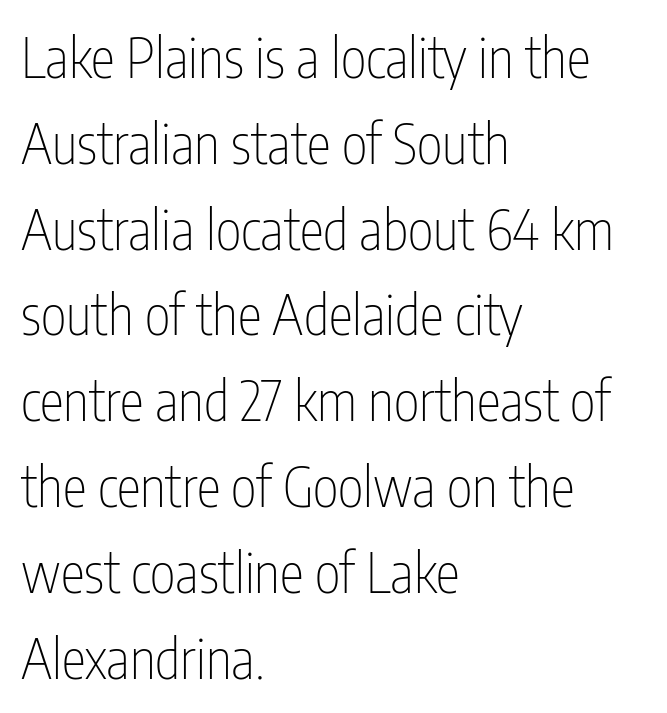
Q: Is the text bold? A: No.
Q: Is the text italic (slanted)? A: No, it is upright.
Q: Is the typeface a serif or a sans-serif typeface? A: Sans-serif.
Q: Is the text underlined? A: No.
Q: How is the paragraph aligned? A: Left-aligned.
Q: Is the spacing between letters normal or unusually wide? A: Normal.
Q: Is the spacing between lines tight, normal or loose? A: Normal.
Q: Width (condensed, normal, or wide)? A: Condensed.
Q: Stroke contrast? A: Low.
Q: x-height? A: Medium.
Q: Monospaced? A: No.
